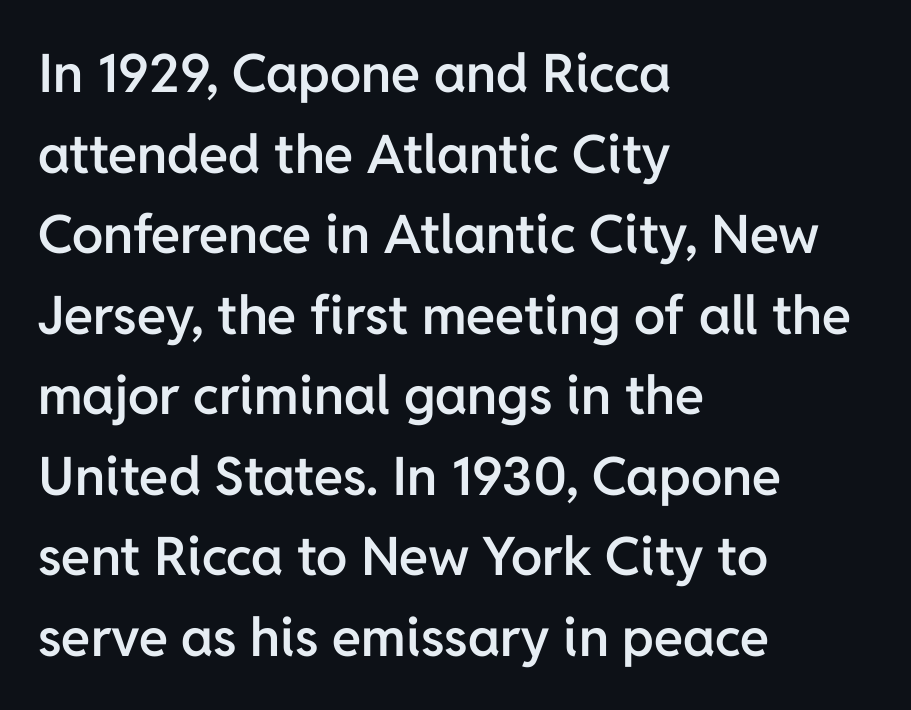
Q: Is the text bold? A: Semi-bold.
Q: Is the text italic (slanted)? A: No, it is upright.
Q: Is the typeface a serif or a sans-serif typeface? A: Sans-serif.
Q: Is the text underlined? A: No.
Q: How is the paragraph aligned? A: Left-aligned.
Q: Is the spacing between letters normal or unusually wide? A: Normal.
Q: Is the spacing between lines tight, normal or loose? A: Normal.
Q: Width (condensed, normal, or wide)? A: Normal.
Q: Stroke contrast? A: Low.
Q: x-height? A: Medium.
Q: Monospaced? A: No.
